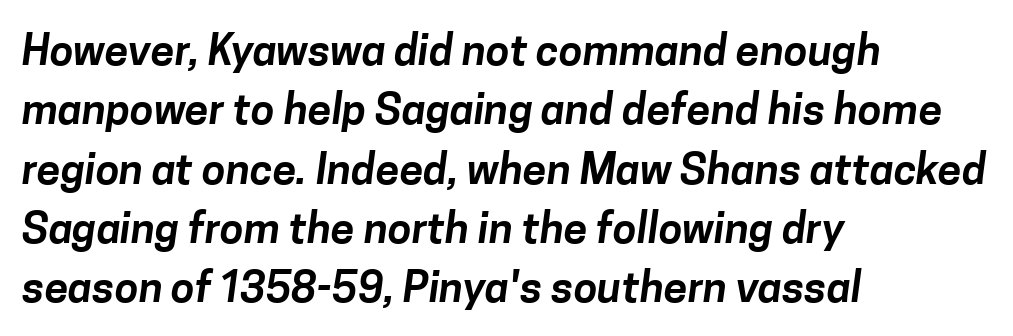
What stands out about the letter spacing? Nothing — it is the standard amount. Plain, unruled lines of type. Notice how descenders clear the ascenders below comfortably — that's standard leading. A typesetter would call this proportional, since set widths differ per character. The text block is weighted toward the left margin, trailing off unevenly rightward.
